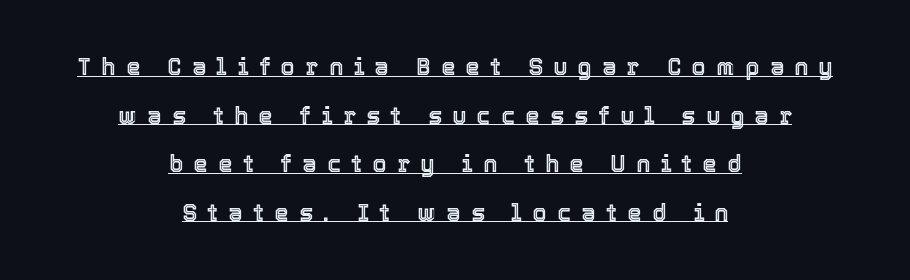
Q: Is the text italic (slanted)? A: No, it is upright.
Q: Is the text underlined? A: Yes.
Q: How is the paragraph aligned? A: Centered.
Q: Is the spacing between letters normal or unusually wide? A: Unusually wide.
Q: Is the spacing between lines tight, normal or loose? A: Loose.
